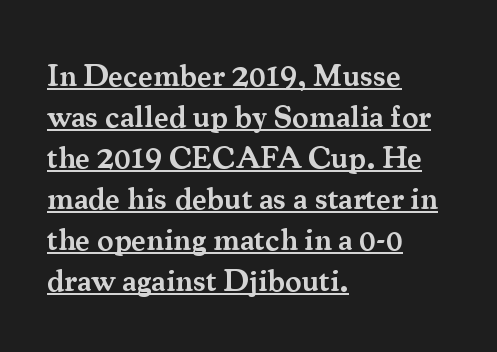
One glance says typical: line gaps are just what's usual. Notice how the passage keeps a crisp vertical edge on the left only. Underline: present. Posture: vertical. This sample has the flowing, uneven cadence of proportional lettering. Weight check: semibold — heavier than regular, not quite bold.
